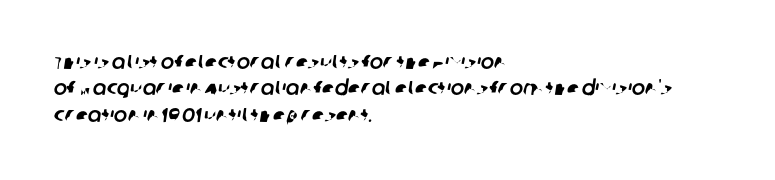
Just letters on the line, the space beneath them empty. Reading down the column, the eye jumps a familiar distance to each next line. Line beginnings align vertically; line endings do not. Characters follow at the spacing the type designer built in.
